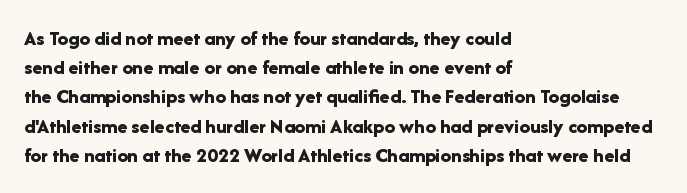
When letters stand straight like this, we call the style roman or upright. Line starts are locked; line ends wander. Quick note: underline off. Words appear dense and cohesive because spacing is normal. A normal amount of white space separates one row of letters from the next.
